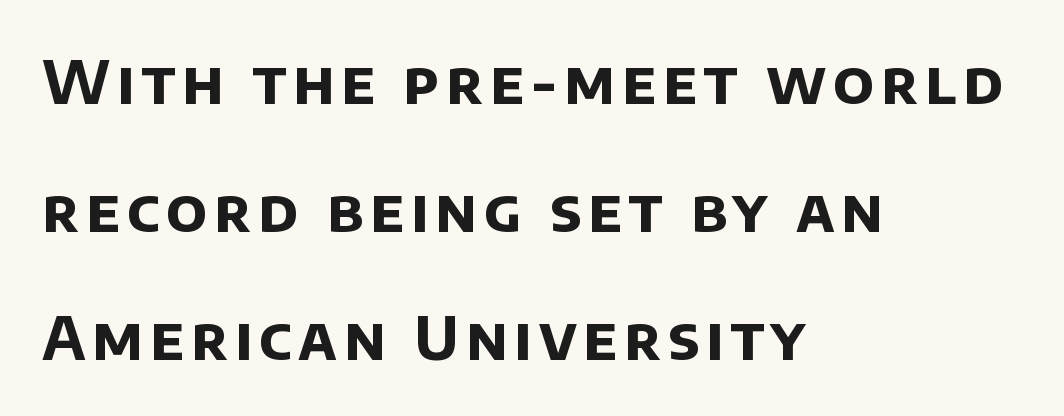
The image shows 60 px bold sans-serif type; set left-aligned, loose line spacing (2.13x), not underlined; low stroke contrast and a large x-height.
